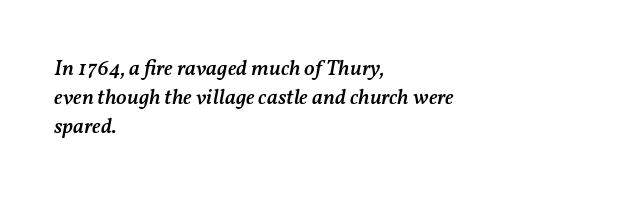
Q: Is the text bold? A: Semi-bold.
Q: Is the text italic (slanted)? A: Yes, it leans right by about 11 degrees.
Q: Is the text underlined? A: No.
Q: How is the paragraph aligned? A: Left-aligned.
Q: Is the spacing between letters normal or unusually wide? A: Normal.
Q: Is the spacing between lines tight, normal or loose? A: Normal.
